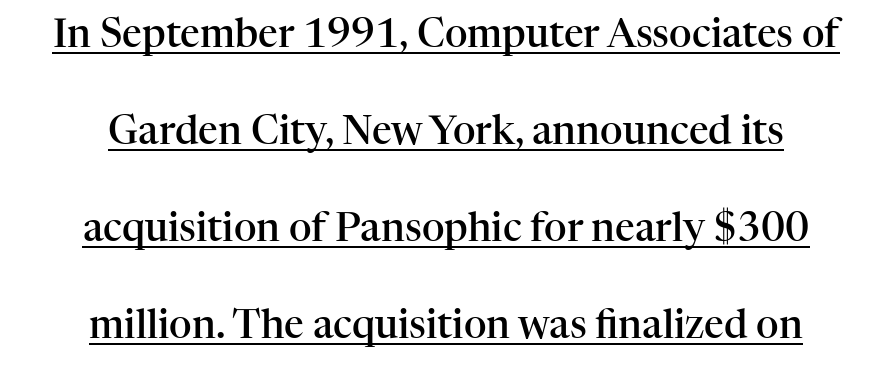
Q: Is the text bold? A: Semi-bold.
Q: Is the text italic (slanted)? A: No, it is upright.
Q: Is the typeface a serif or a sans-serif typeface? A: Serif.
Q: Is the text underlined? A: Yes.
Q: How is the paragraph aligned? A: Centered.
Q: Is the spacing between letters normal or unusually wide? A: Normal.
Q: Is the spacing between lines tight, normal or loose? A: Loose.
Q: Width (condensed, normal, or wide)? A: Normal.
Q: Stroke contrast? A: High.
Q: x-height? A: Medium.
Q: Monospaced? A: No.
